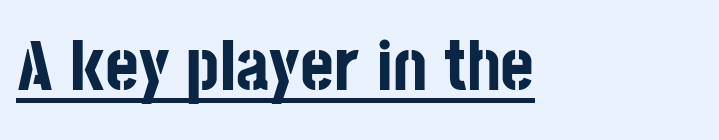
The image shows 72 px bold, condensed sans-serif type, upright; set normal letter spacing, underlined; low stroke contrast and a large x-height.
